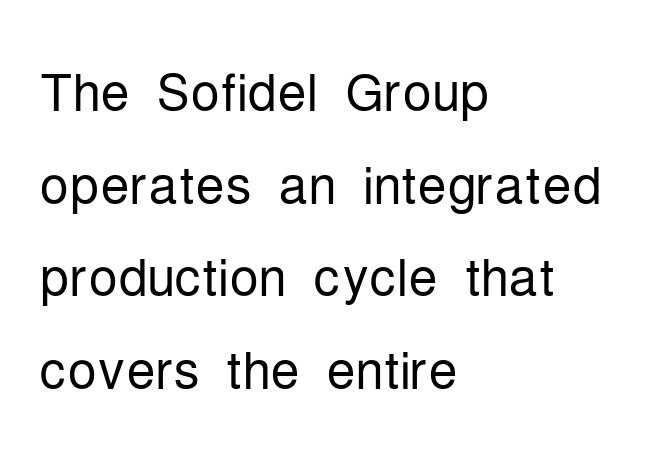
The image shows 73 px light, condensed sans-serif type, upright; set left-aligned, normal line spacing (1.27x), normal letter spacing, not underlined; low stroke contrast and a medium x-height.
